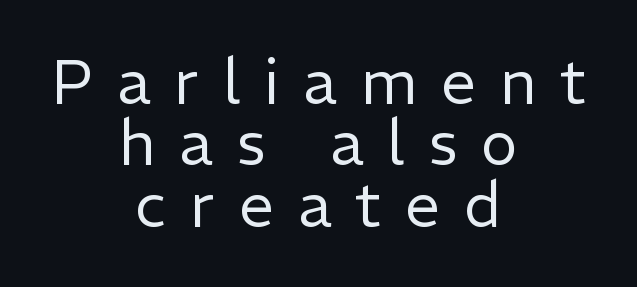
Q: Is the text bold? A: No.
Q: Is the text italic (slanted)? A: No, it is upright.
Q: Is the typeface a serif or a sans-serif typeface? A: Sans-serif.
Q: Is the text underlined? A: No.
Q: How is the paragraph aligned? A: Centered.
Q: Is the spacing between letters normal or unusually wide? A: Unusually wide.
Q: Is the spacing between lines tight, normal or loose? A: Tight.
Q: Width (condensed, normal, or wide)? A: Normal.
Q: Stroke contrast? A: Low.
Q: x-height? A: Medium.
Q: Monospaced? A: No.
